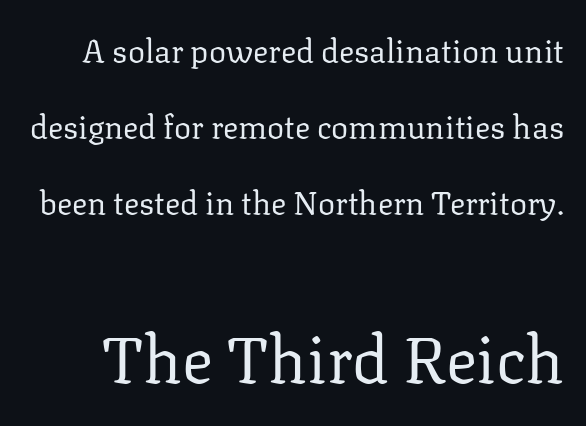
Tracking value appears to be zero — textbook default spacing. A roman cut, with each character standing at attention. Whoever set this made the second block the dominant, larger element. A typesetter would call this proportional, since set widths differ per character.
